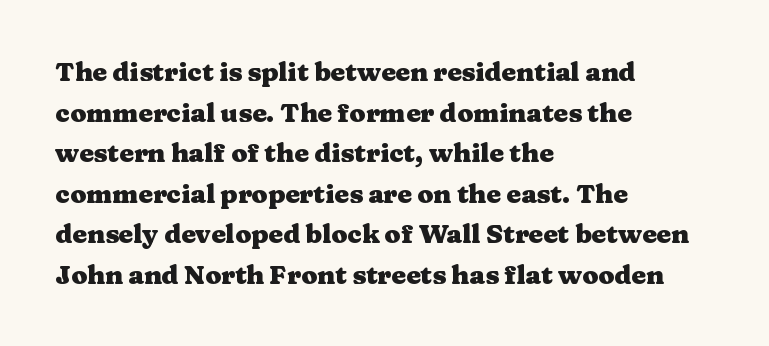
The image shows 26 px bold type, upright; set left-aligned, normal line spacing (1.56x), normal letter spacing, not underlined.
